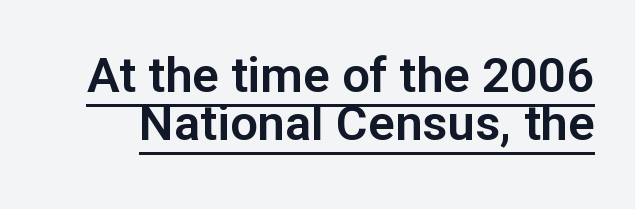
Letter spacing: default. Note the varied advance widths — an 'i' is clearly narrower than an 'm'. The rendering shows plain stroke endings on the letterforms — a sans-serif design. The passage shown is underscored from start to finish. These lines were composed using upright roman letters.
